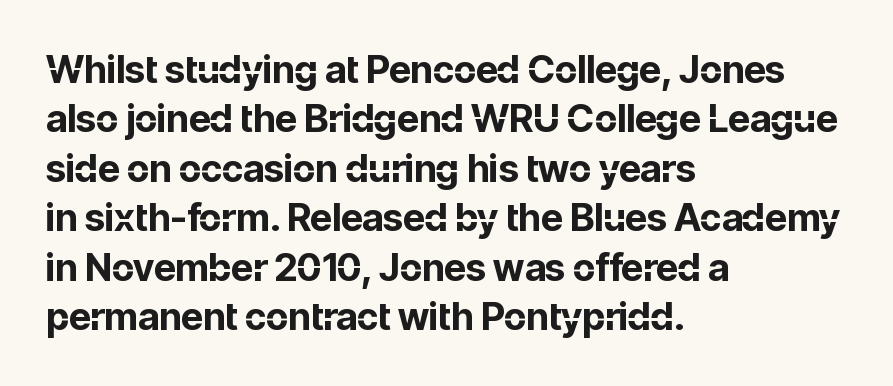
Here the glyphs are tracked normally, forming tight word shapes. What weight is shown? A full bold with thick strokes. Does the leading feel generous? No, just average. The compositor pushed each line to the left boundary.
